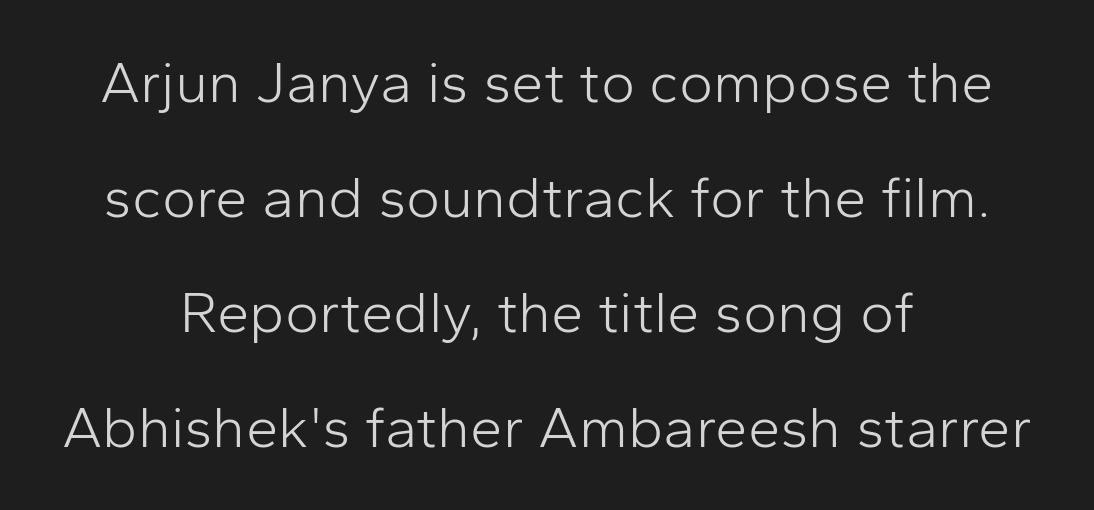
Descender tails drop into unmarked territory. What kind of face is this? One without serifs — a sans. A typesetter would call this proportional, since set widths differ per character. The letterforms sit at book weight or below. A roman cut, with each character standing at attention. These lines are centered, leaving both edges ragged.
